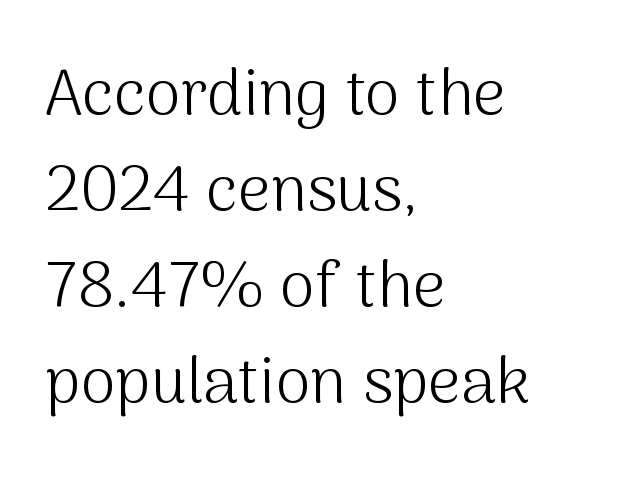
{"serif": "no", "italic": "no", "bold": "no", "weight": "light", "width": "normal", "stroke_contrast": "medium", "x_height": "medium", "monospaced": "no", "underline": "no", "align": "left", "line_spacing": "normal", "line_spacing_ratio": 1.5, "letter_spacing": "normal", "letter_spacing_em": 0.0, "glyph_px": 64}
